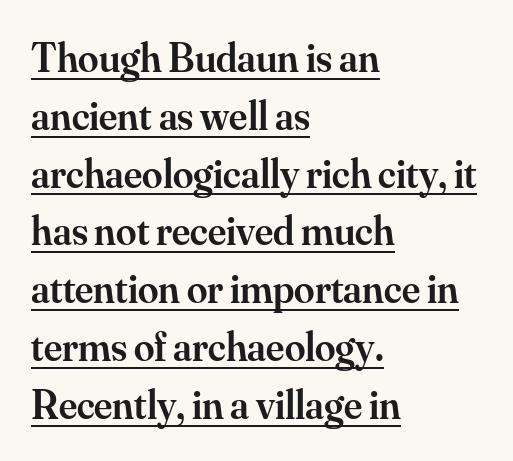
The image shows 41 px semibold serif type, upright; set left-aligned, normal line spacing (1.41x), normal letter spacing, underlined; medium stroke contrast and a small x-height.
